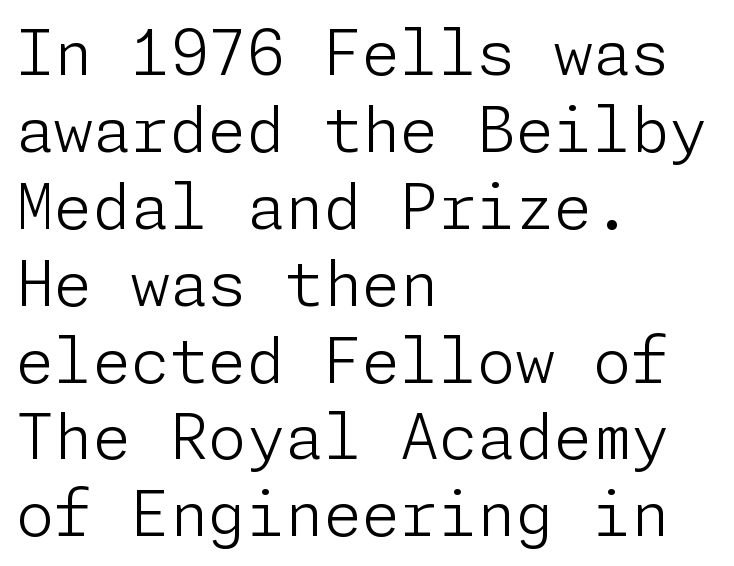
Q: Is the text bold? A: No.
Q: Is the text italic (slanted)? A: No, it is upright.
Q: Is the typeface a serif or a sans-serif typeface? A: Sans-serif.
Q: Is the text underlined? A: No.
Q: How is the paragraph aligned? A: Left-aligned.
Q: Is the spacing between letters normal or unusually wide? A: Normal.
Q: Width (condensed, normal, or wide)? A: Normal.
Q: Stroke contrast? A: Low.
Q: x-height? A: Medium.
